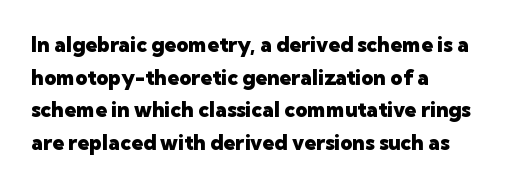
Q: Is the text bold? A: Yes.
Q: Is the text italic (slanted)? A: No, it is upright.
Q: Is the text underlined? A: No.
Q: How is the paragraph aligned? A: Left-aligned.
Q: Is the spacing between letters normal or unusually wide? A: Normal.
Q: Is the spacing between lines tight, normal or loose? A: Normal.
